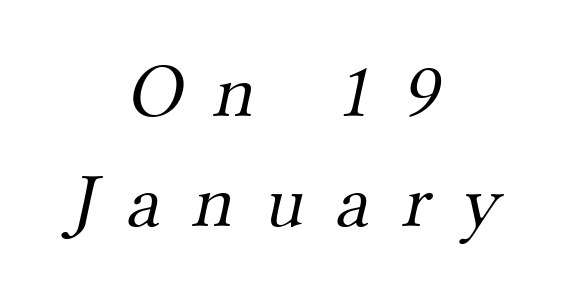
These lines are composed in type with serifs. Quick note: underline off. The type is letterspaced generously, with wide tracking. The rendering uses natural spacing where letterforms have individual widths. Does the leading feel generous? No, just average.
